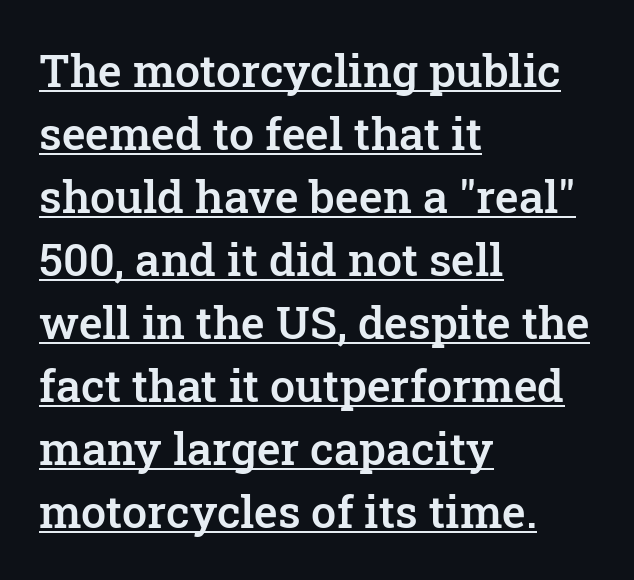
The image shows 45 px semibold serif type, upright; set left-aligned, normal line spacing (1.4x), normal letter spacing, underlined; low stroke contrast and a medium x-height.
